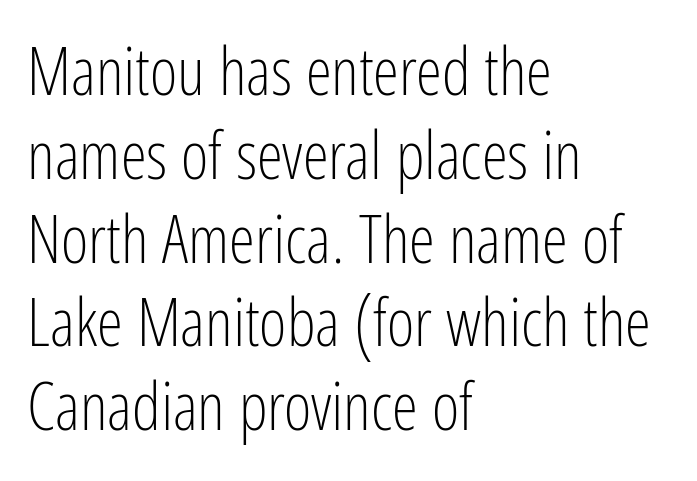
{"serif": "no", "italic": "no", "bold": "no", "weight": "light", "width": "condensed", "stroke_contrast": "low", "x_height": "medium", "monospaced": "no", "underline": "no", "align": "left", "line_spacing": "normal", "line_spacing_ratio": 1.27, "letter_spacing": "normal", "letter_spacing_em": 0.0, "glyph_px": 66}
